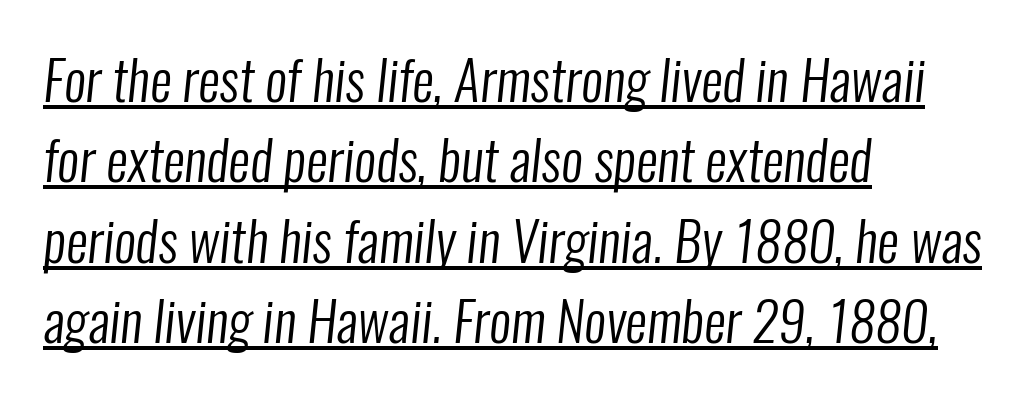
Q: Is the text bold? A: No.
Q: Is the typeface a serif or a sans-serif typeface? A: Sans-serif.
Q: Is the text underlined? A: Yes.
Q: How is the paragraph aligned? A: Left-aligned.
Q: Is the spacing between letters normal or unusually wide? A: Normal.
Q: Is the spacing between lines tight, normal or loose? A: Normal.
Q: Width (condensed, normal, or wide)? A: Condensed.
Q: Stroke contrast? A: Low.
Q: x-height? A: Medium.
Q: Monospaced? A: No.
